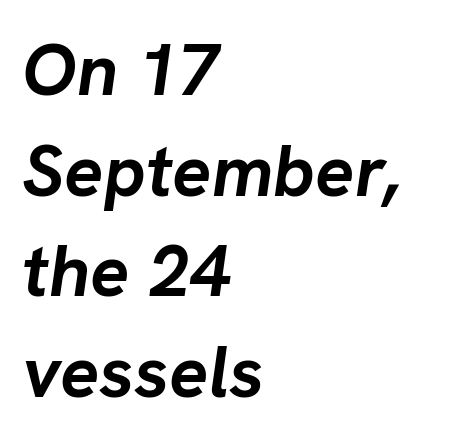
The compositor pushed each line to the left boundary. Descenders are the only things crossing below the line. How are the letters spaced? Ordinarily, with no added tracking. Spacing verdict: proportional, widths tailored to each character. Each glyph is drawn with heavy, bold strokes. The passage shown stacks its lines at a standard gap.
